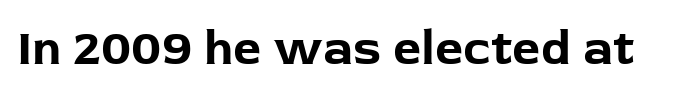
Caption: bold face, heavy strokes. The space beneath each line is pristine and unruled. The letters advance in unequal steps, a hallmark of proportional type. You can tell from the bare stems that sans-serif type was used. If you drew a line through each stem, it would be perfectly vertical.
